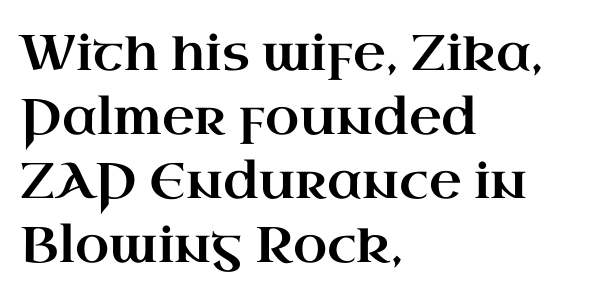
Q: Is the text italic (slanted)? A: No, it is upright.
Q: Is the typeface a serif or a sans-serif typeface? A: Serif.
Q: Is the text underlined? A: No.
Q: How is the paragraph aligned? A: Left-aligned.
Q: Is the spacing between letters normal or unusually wide? A: Normal.
Q: Is the spacing between lines tight, normal or loose? A: Normal.
Q: Width (condensed, normal, or wide)? A: Wide.
Q: Stroke contrast? A: High.
Q: x-height? A: Small.
Q: Monospaced? A: No.
